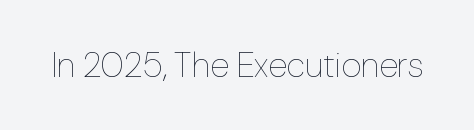
The gap between lines stays unmarked. The letters advance in unequal steps, a hallmark of proportional type. The gaps between neighbouring characters are ordinary and unremarkable. If you drew a line through each stem, it would be perfectly vertical. The font is comparable to plain body text, perhaps lighter.
